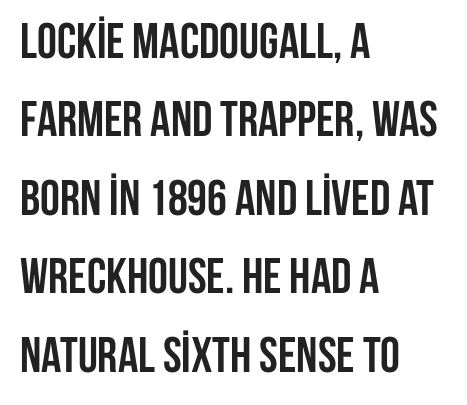
The image shows 50 px semibold, condensed sans-serif type, upright; set left-aligned, normal line spacing (1.57x), normal letter spacing, not underlined; low stroke contrast and a large x-height.
